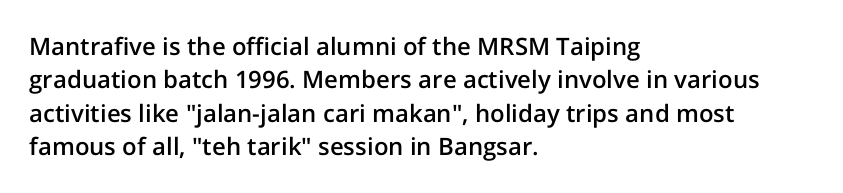
Q: Is the text bold? A: Semi-bold.
Q: Is the text italic (slanted)? A: No, it is upright.
Q: Is the text underlined? A: No.
Q: How is the paragraph aligned? A: Left-aligned.
Q: Is the spacing between letters normal or unusually wide? A: Normal.
Q: Is the spacing between lines tight, normal or loose? A: Normal.
